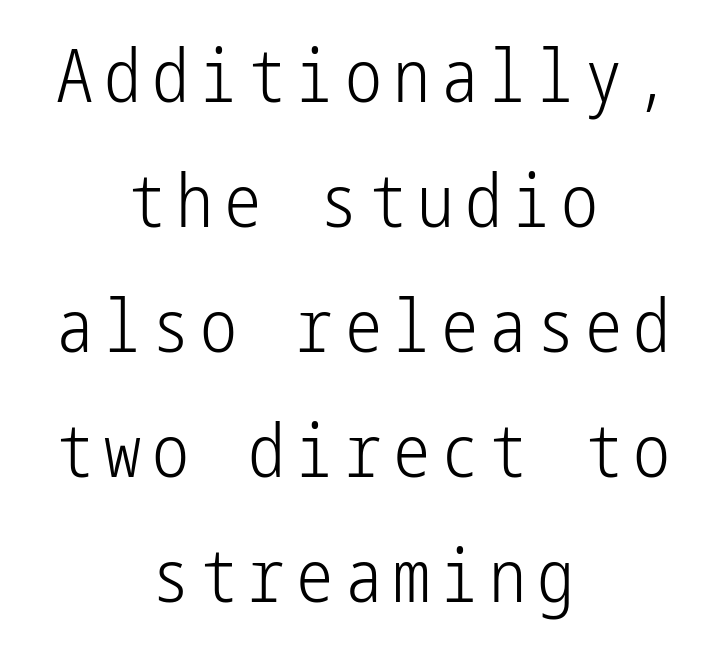
The image shows 74 px light, condensed sans-serif type, upright; set centered, normal line spacing (1.69x), not underlined; low stroke contrast and a medium x-height.
